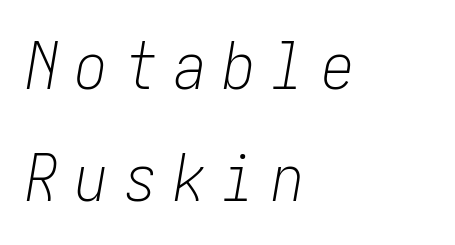
The characters are drawn with everyday or finer stroke widths. Someone cranked the tracking dial way up on this one. The specimen omits any rule beneath the text block's lines. Quick note: italic. Teacher's note: observe the even left margin — that is flush-left alignment.
